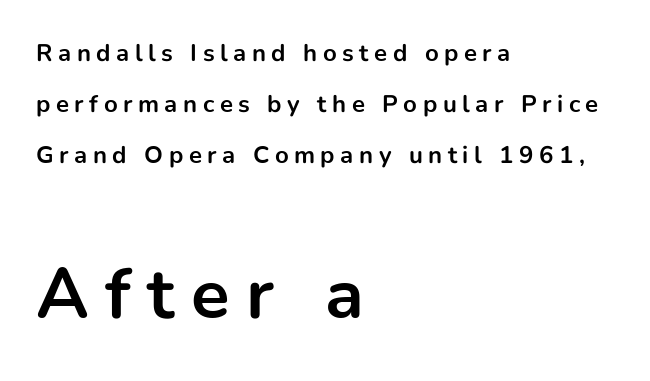
Q: Is the text bold? A: Yes.
Q: Is the text italic (slanted)? A: No, it is upright.
Q: Is the typeface a serif or a sans-serif typeface? A: Sans-serif.
Q: Is the text underlined? A: No.
Q: How is the paragraph aligned? A: Left-aligned.
Q: Is the spacing between letters normal or unusually wide? A: Unusually wide.
Q: Is the spacing between lines tight, normal or loose? A: Loose.
Q: Which block of text is set in a larger size, the first (top) or the second (bottom)? A: The second (bottom) one.
Q: Width (condensed, normal, or wide)? A: Normal.
Q: Stroke contrast? A: Low.
Q: x-height? A: Medium.
Q: Monospaced? A: No.
